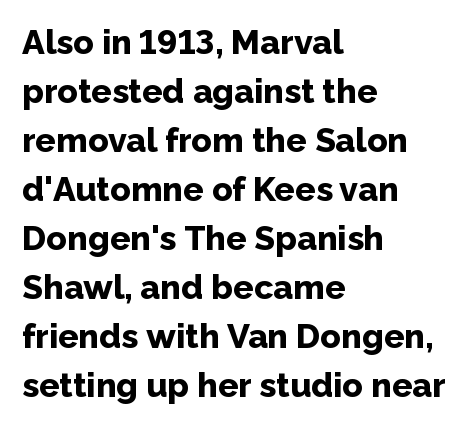
The typeface chosen for these lines omits serifs. Regarding leading, the lines here are spaced in the standard way. The line texture is even and compact thanks to regular tracking. The letters stand upright; this is a roman face. The glyphs are unaccompanied by any horizontal stroke below them. Typographic density is high because the face is bold.
